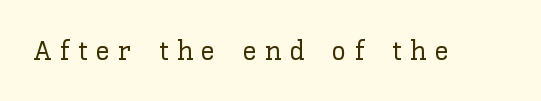
Q: Is the text italic (slanted)? A: No, it is upright.
Q: Is the text underlined? A: No.
Q: Is the spacing between letters normal or unusually wide? A: Unusually wide.
Q: Width (condensed, normal, or wide)? A: Normal.
Q: Stroke contrast? A: Low.
Q: x-height? A: Medium.
Q: Monospaced? A: No.
